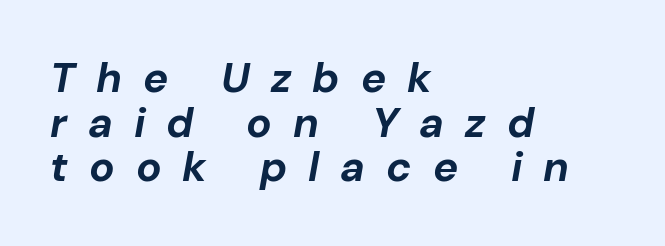
The image shows 42 px bold type, italic (leaning right); set left-aligned, tight line spacing (1.06x), unusually wide letter spacing (+0.5 em), not underlined; low stroke contrast and a medium x-height.
